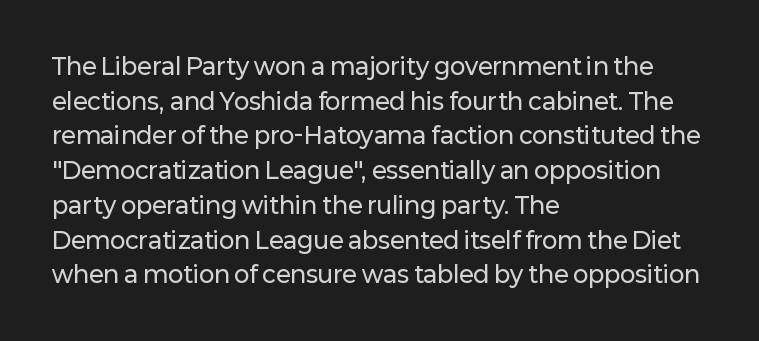
Students, observe: this is what conventionally led text looks like. Has an underline been added? It has not. Words appear dense and cohesive because spacing is normal. If you drew a ruler down the left edge, every line would touch it.
